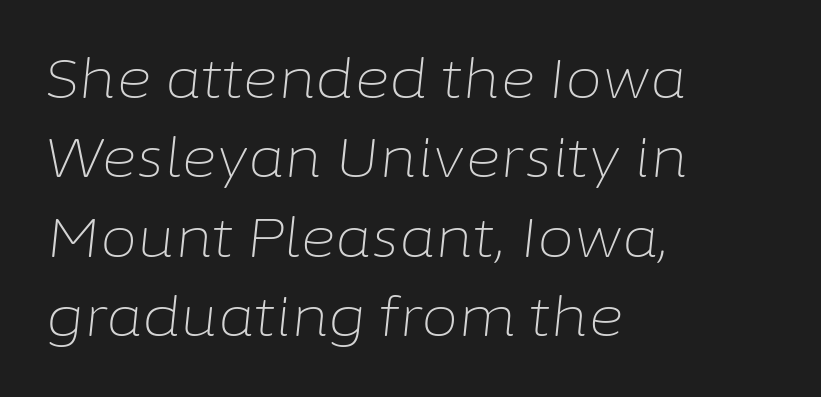
These lines are rendered in a variable-pitch font. These lines stack with their left ends in a neat column. No extra tracking has been applied to these lines. Ink coverage per letter is moderate at most. The space beneath each line is pristine and unruled.
